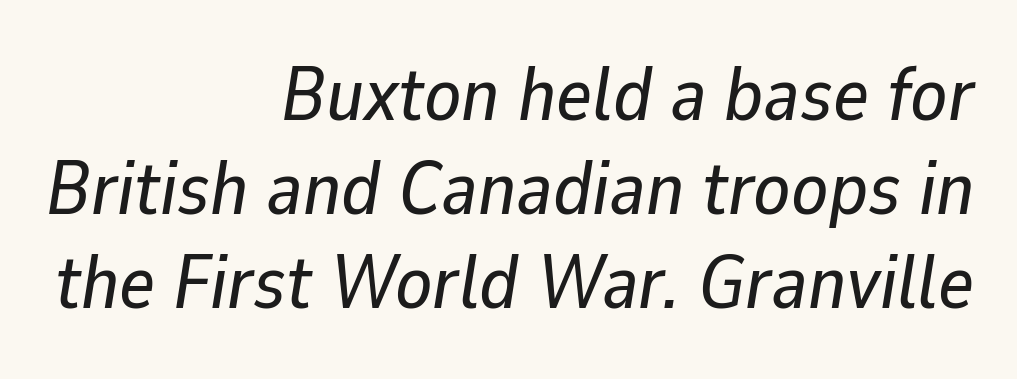
The image shows 76 px text type, italic (leaning right); set right-aligned, line spacing 1.24x, normal letter spacing, not underlined; low stroke contrast and a medium x-height.
